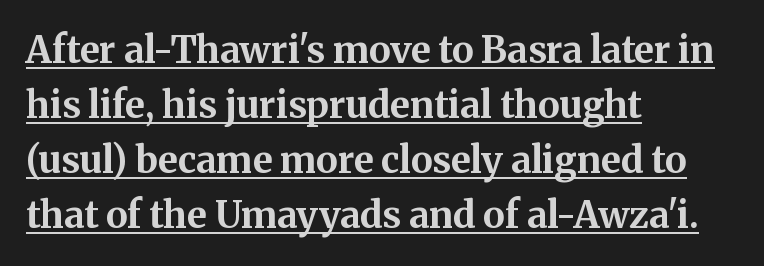
{"serif": "yes", "italic": "no", "bold": "yes", "weight": "bold", "width": "normal", "stroke_contrast": "medium", "x_height": "medium", "monospaced": "no", "underline": "yes", "align": "left", "line_spacing": "normal", "line_spacing_ratio": 1.49, "letter_spacing": "normal", "letter_spacing_em": 0.0, "glyph_px": 37}
